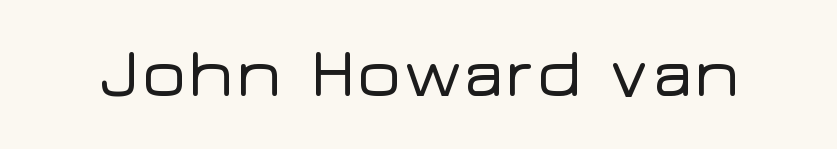
{"serif": "no", "italic": "no", "width": "wide", "stroke_contrast": "low", "x_height": "medium", "monospaced": "no", "underline": "no", "letter_spacing": "normal", "letter_spacing_em": 0.0, "glyph_px": 69}
